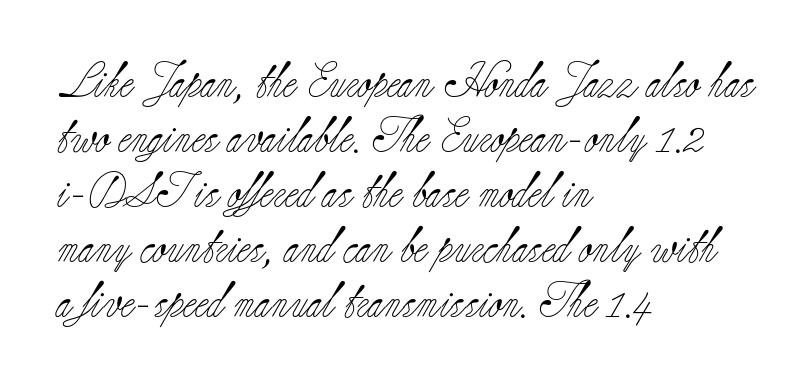
{"serif": "yes", "bold": "no", "weight": "light", "width": "normal", "stroke_contrast": "low", "x_height": "small", "monospaced": "no", "underline": "no", "align": "left", "line_spacing": "normal", "line_spacing_ratio": 1.57, "letter_spacing": "normal", "letter_spacing_em": 0.0, "glyph_px": 35}
